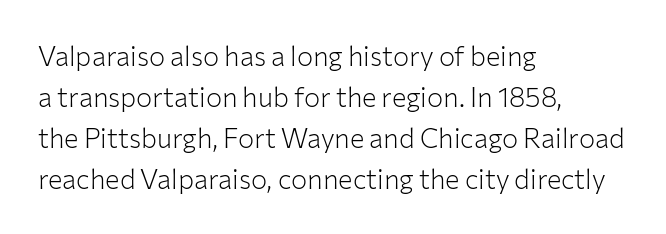
The image shows 27 px text type, upright; set left-aligned, normal line spacing (1.52x), normal letter spacing, not underlined.
